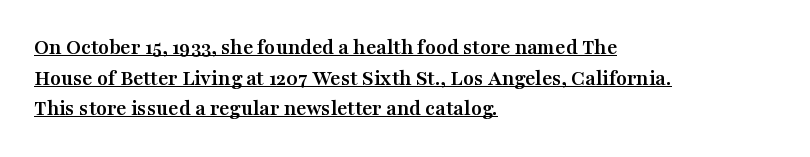
Q: Is the text bold? A: Yes.
Q: Is the text italic (slanted)? A: No, it is upright.
Q: Is the text underlined? A: Yes.
Q: How is the paragraph aligned? A: Left-aligned.
Q: Is the spacing between letters normal or unusually wide? A: Normal.
Q: Is the spacing between lines tight, normal or loose? A: Normal.
